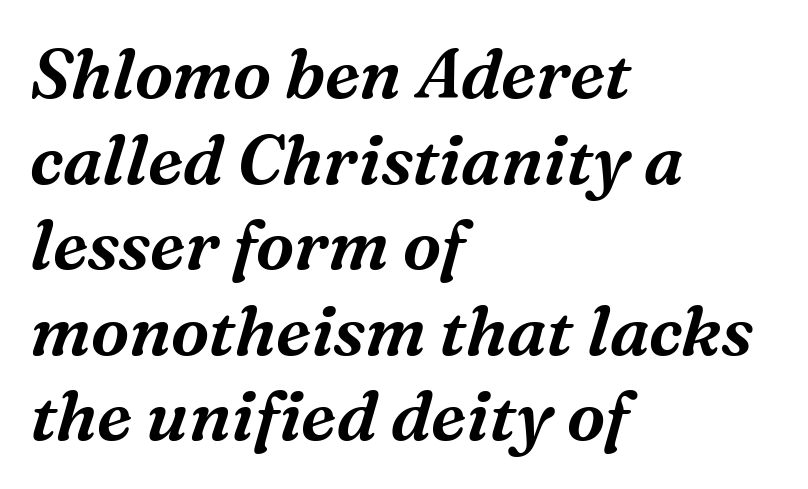
How are the letters spaced? Ordinarily, with no added tracking. Character widths vary here, with narrow letters taking less room than wide ones. The lines in this sample share a left origin and differ only in where they stop. Compared with ordinary roman type, these characters are visibly tilted. The text was rendered using a seriffed face with decorative stroke endings. Check under the words: just untouched page.
